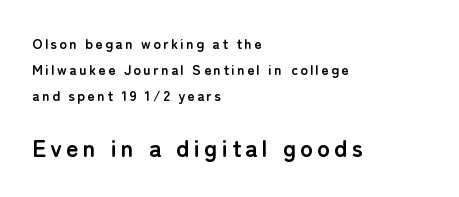
Posture: vertical. The compositor pushed each line to the left boundary. Strokes here are thick enough to call this a true bold. Size hierarchy here favors the trailing block over the leading one. Type without underlining.
